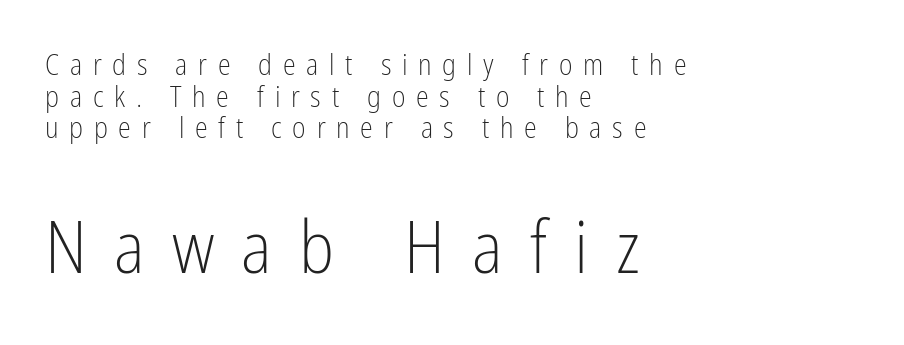
The image shows 73 px light, condensed sans-serif type, upright; set left-aligned, tight line spacing (1.09x), unusually wide letter spacing (+0.37 em), not underlined; the second (bottom) block is 2.52x larger; low stroke contrast and a medium x-height.
